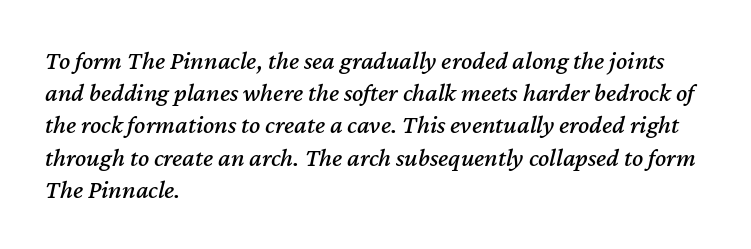
Q: Is the text italic (slanted)? A: Yes, it leans right by about 12 degrees.
Q: Is the text underlined? A: No.
Q: How is the paragraph aligned? A: Left-aligned.
Q: Is the spacing between letters normal or unusually wide? A: Normal.
